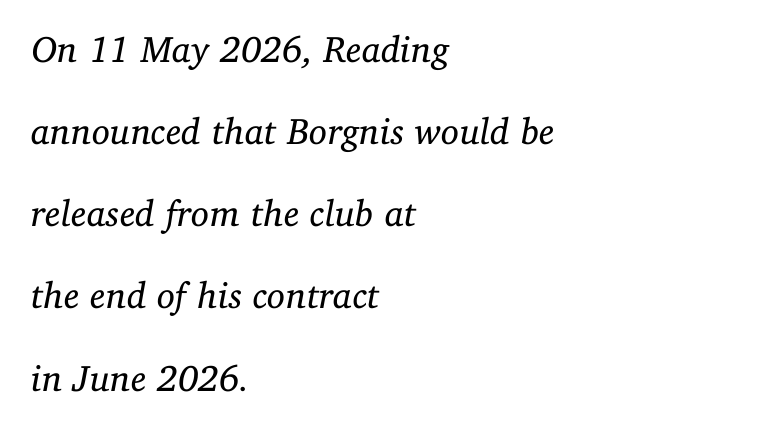
The image shows 37 px regular-weight serif type, italic (leaning right); set left-aligned, loose line spacing (2.22x), normal letter spacing, not underlined; low stroke contrast and a medium x-height.
